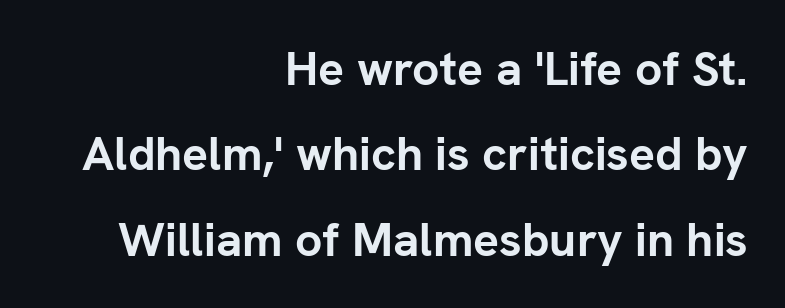
The image shows 48 px semibold sans-serif type, upright; set right-aligned, line spacing 1.78x, normal letter spacing, not underlined; low stroke contrast and a medium x-height.
